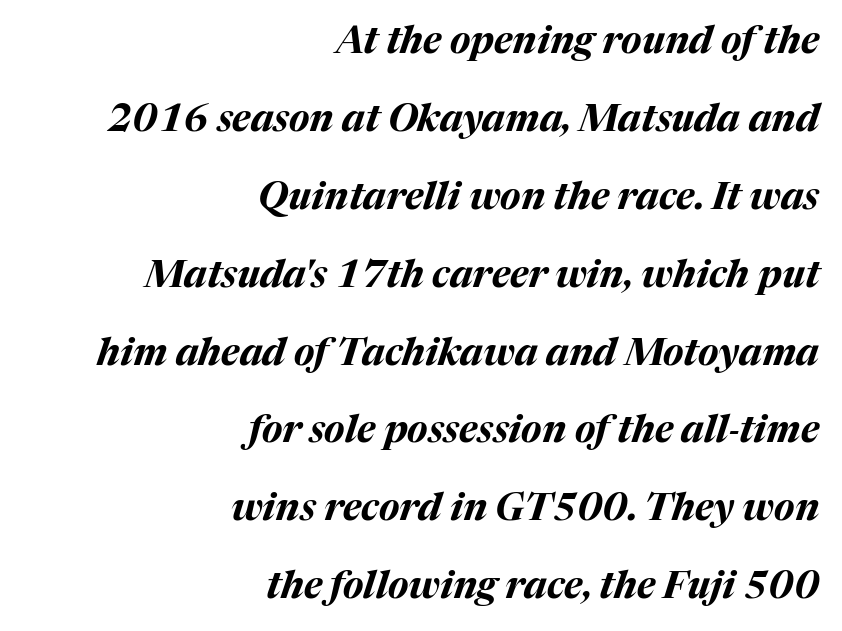
The image shows 38 px bold type, italic (leaning right); set right-aligned, loose line spacing (2.05x), normal letter spacing, not underlined; medium stroke contrast and a medium x-height.
